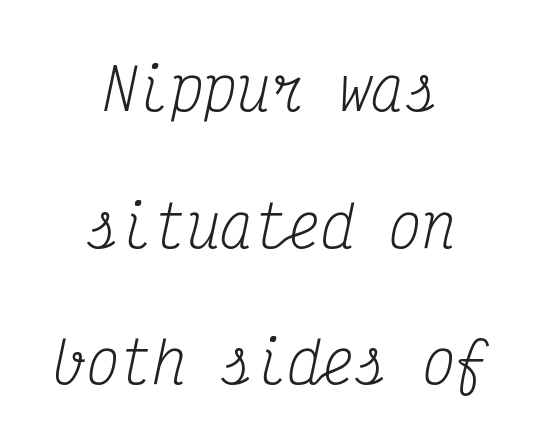
{"serif": "yes", "italic": "yes", "lean": "right", "slant_degrees": 12, "bold": "no", "weight": "regular", "width": "condensed", "stroke_contrast": "medium", "x_height": "medium", "monospaced": "yes", "underline": "no", "align": "center", "line_spacing": "loose", "line_spacing_ratio": 2.44, "letter_spacing": "normal", "letter_spacing_em": 0.0, "glyph_px": 56}
